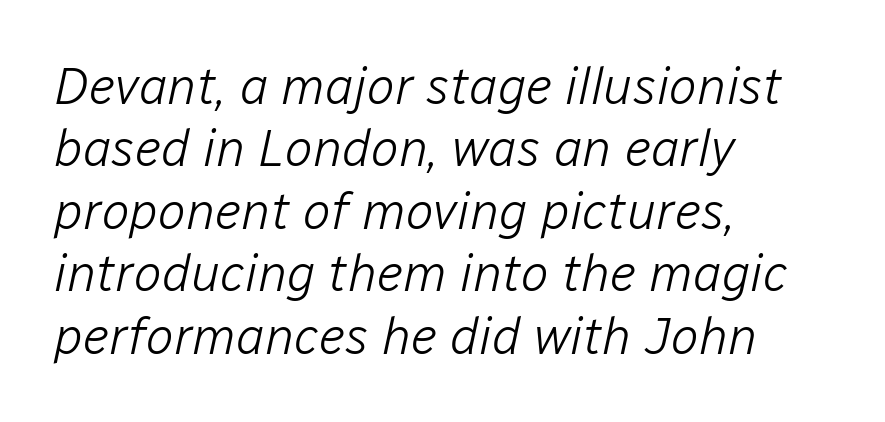
Visually the block forms a straight wall on the left and a jagged coastline on the right. These lines keep a tight, regular rhythm from letter to letter. The strokes carry an ordinary text weight at most. These lines were composed using italics. The rendering uses natural spacing where letterforms have individual widths. The foot of each line stays bare and open.
